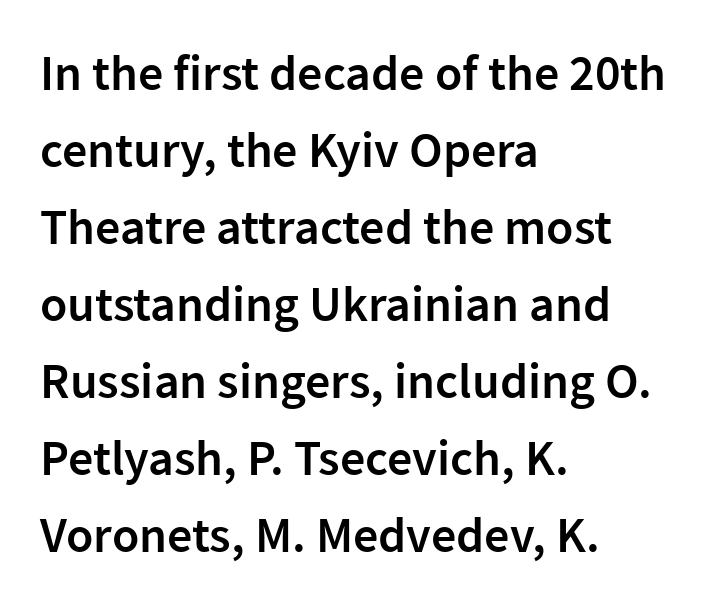
Short and long lines alike share a common starting point at left. The letters stand upright; this is a roman face. The characters display no serif detailing; their extremities are plain. The rows are spaced the way most documents space them.
